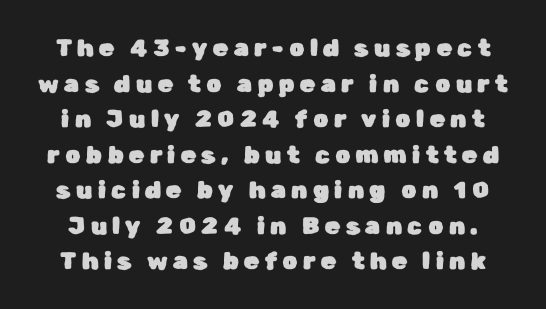
The image shows 24 px text type, upright; set normal line spacing (1.48x), unusually wide letter spacing (+0.23 em), not underlined.
